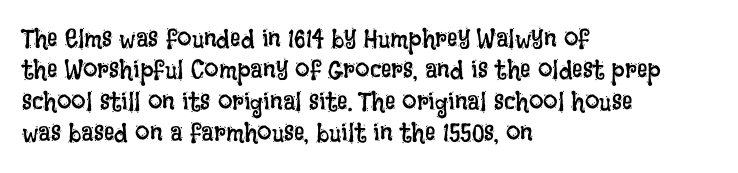
Q: Is the text bold? A: No.
Q: Is the text italic (slanted)? A: No, it is upright.
Q: Is the text underlined? A: No.
Q: How is the paragraph aligned? A: Left-aligned.
Q: Is the spacing between letters normal or unusually wide? A: Normal.
